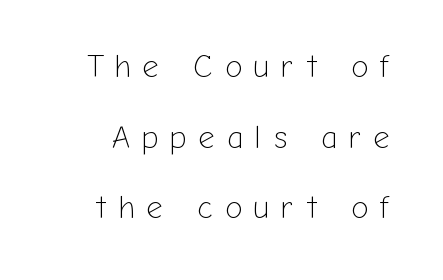
The image shows 32 px light sans-serif type, upright; set loose line spacing (2.21x), unusually wide letter spacing (+0.37 em), not underlined; low stroke contrast and a medium x-height.
